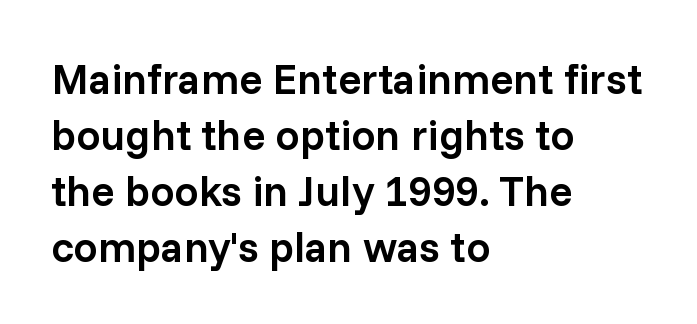
The image shows 43 px semibold sans-serif type, upright; set left-aligned, normal line spacing (1.3x), normal letter spacing, not underlined; low stroke contrast and a medium x-height.
